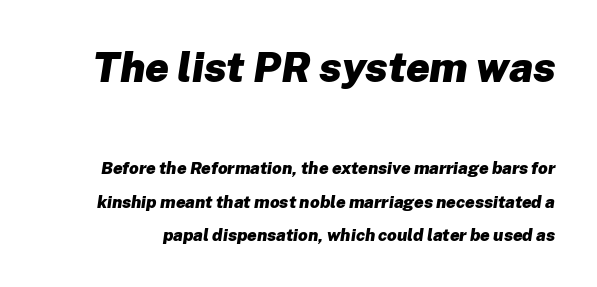
The image shows 42 px heavy type, italic (leaning right); set loose line spacing (1.95x), normal letter spacing, not underlined; the first (top) block is 2.47x larger; low stroke contrast and a medium x-height.
